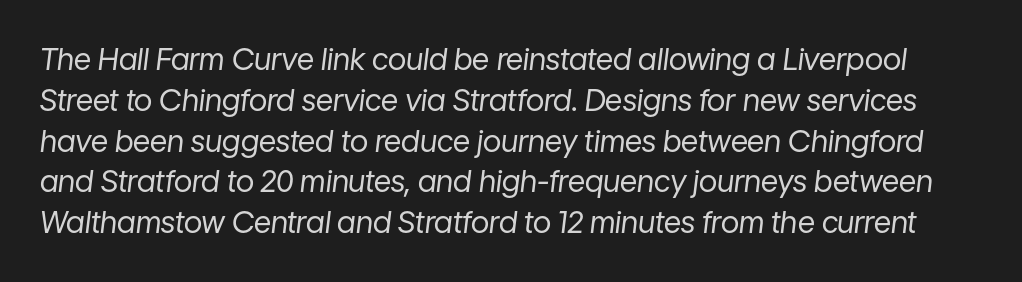
{"italic": "yes", "lean": "right", "slant_degrees": 7, "bold": "no", "weight": "regular", "width": "normal", "stroke_contrast": "low", "x_height": "medium", "monospaced": "no", "underline": "no", "line_spacing": "normal", "line_spacing_ratio": 1.36, "letter_spacing": "normal", "letter_spacing_em": 0.0, "glyph_px": 30}
